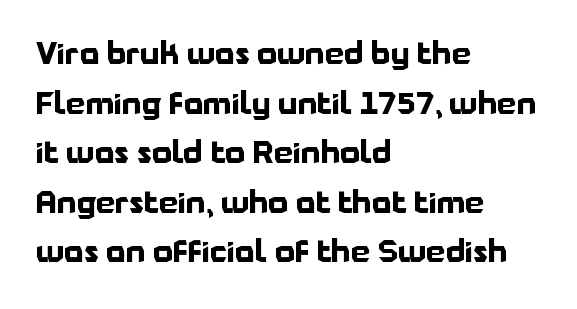
Q: Is the text bold? A: Yes.
Q: Is the text italic (slanted)? A: No, it is upright.
Q: Is the typeface a serif or a sans-serif typeface? A: Sans-serif.
Q: Is the text underlined? A: No.
Q: How is the paragraph aligned? A: Left-aligned.
Q: Is the spacing between letters normal or unusually wide? A: Normal.
Q: Is the spacing between lines tight, normal or loose? A: Normal.
Q: Width (condensed, normal, or wide)? A: Normal.
Q: Stroke contrast? A: Low.
Q: x-height? A: Medium.
Q: Monospaced? A: No.
